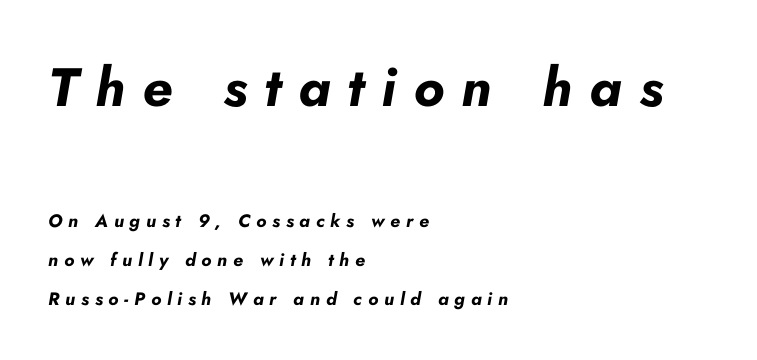
{"italic": "yes", "lean": "right", "slant_degrees": 10, "bold": "yes", "weight": "bold", "width": "normal", "stroke_contrast": "low", "x_height": "small", "monospaced": "no", "underline": "no", "align": "left", "line_spacing": "loose", "line_spacing_ratio": 2.15, "letter_spacing": "wide", "letter_spacing_em": 0.32, "larger_block": "first", "size_ratio": 3.0, "glyph_px": 54}
